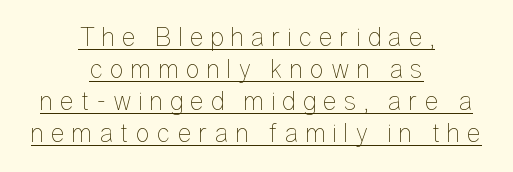
{"italic": "no", "bold": "no", "underline": "yes", "align": "center", "line_spacing_ratio": 1.19, "letter_spacing": "wide", "letter_spacing_em": 0.25, "glyph_px": 27}
